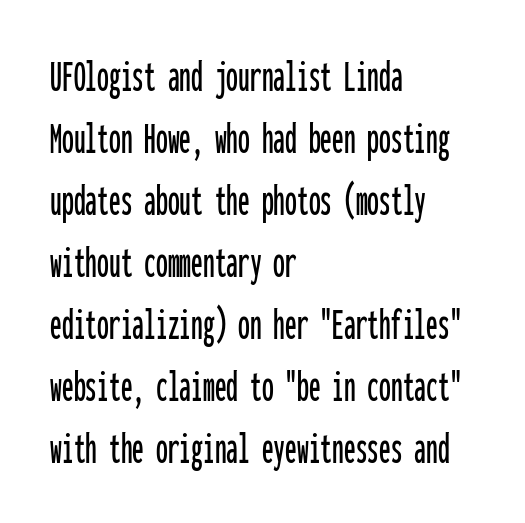
Q: Is the text italic (slanted)? A: No, it is upright.
Q: Is the typeface a serif or a sans-serif typeface? A: Sans-serif.
Q: Is the text underlined? A: No.
Q: How is the paragraph aligned? A: Left-aligned.
Q: Is the spacing between letters normal or unusually wide? A: Normal.
Q: Is the spacing between lines tight, normal or loose? A: Normal.
Q: Width (condensed, normal, or wide)? A: Condensed.
Q: Stroke contrast? A: Low.
Q: x-height? A: Medium.
Q: Monospaced? A: Yes.
